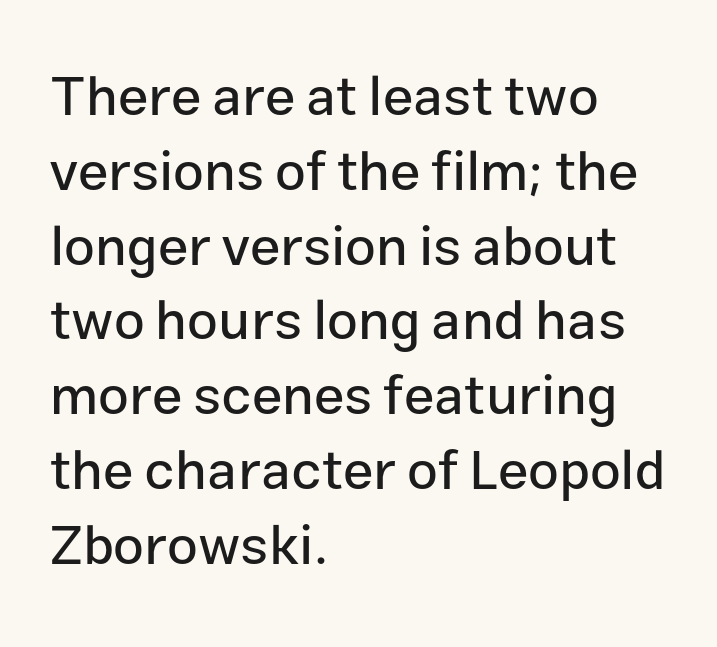
{"serif": "no", "italic": "no", "width": "normal", "stroke_contrast": "low", "x_height": "medium", "monospaced": "no", "underline": "no", "align": "left", "line_spacing": "normal", "line_spacing_ratio": 1.36, "letter_spacing": "normal", "letter_spacing_em": 0.0, "glyph_px": 55}
